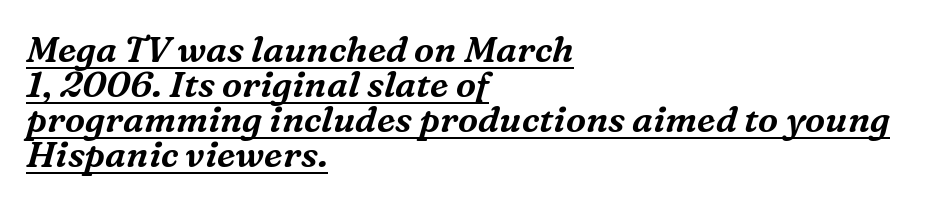
Q: Is the text italic (slanted)? A: Yes, it leans right by about 16 degrees.
Q: Is the typeface a serif or a sans-serif typeface? A: Serif.
Q: Is the text underlined? A: Yes.
Q: How is the paragraph aligned? A: Left-aligned.
Q: Is the spacing between letters normal or unusually wide? A: Normal.
Q: Is the spacing between lines tight, normal or loose? A: Tight.
Q: Width (condensed, normal, or wide)? A: Normal.
Q: Stroke contrast? A: Medium.
Q: x-height? A: Medium.
Q: Monospaced? A: No.
